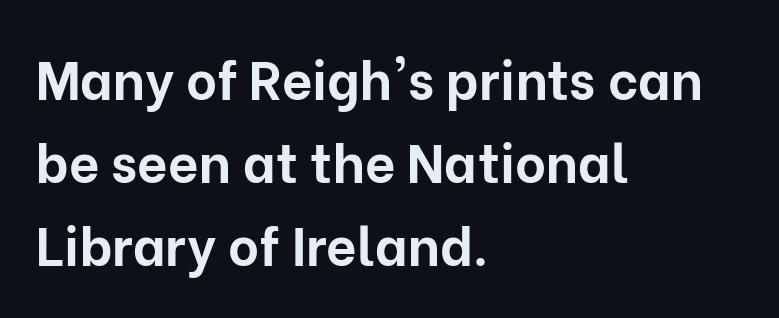
{"serif": "no", "italic": "no", "bold": "yes", "weight": "bold", "width": "normal", "stroke_contrast": "low", "x_height": "medium", "monospaced": "no", "underline": "no", "align": "left", "line_spacing": "normal", "line_spacing_ratio": 1.57, "letter_spacing": "normal", "letter_spacing_em": 0.0, "glyph_px": 53}
